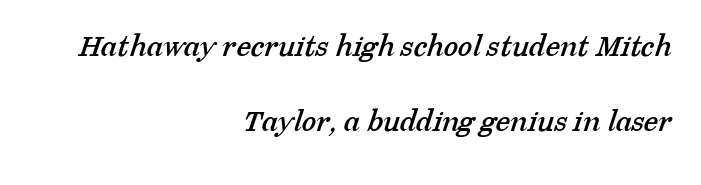
What stands out about the letter spacing? Nothing — it is the standard amount. Successive baselines arrive slowly, with a big drop between each. The face used here is proportionally spaced, like ordinary book or web type. The rendering anchors every line to the right-hand side. The glyphs in this specimen are seriffed.
